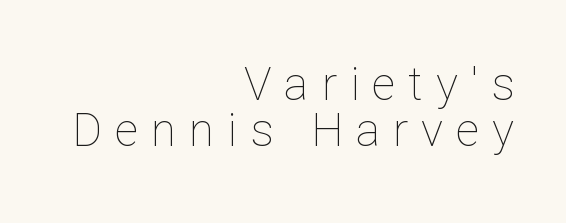
Q: Is the text bold? A: No.
Q: Is the text italic (slanted)? A: No, it is upright.
Q: Is the text underlined? A: No.
Q: How is the paragraph aligned? A: Right-aligned.
Q: Is the spacing between letters normal or unusually wide? A: Unusually wide.
Q: Is the spacing between lines tight, normal or loose? A: Tight.
Q: Width (condensed, normal, or wide)? A: Normal.
Q: Stroke contrast? A: Low.
Q: x-height? A: Medium.
Q: Monospaced? A: No.
